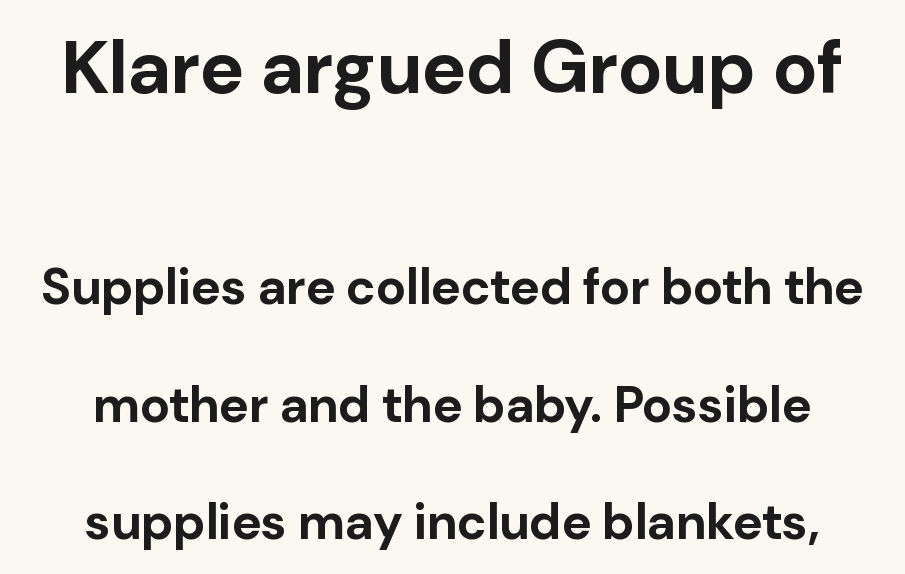
{"serif": "no", "italic": "no", "bold": "yes", "weight": "bold", "width": "normal", "stroke_contrast": "low", "x_height": "medium", "monospaced": "no", "underline": "no", "align": "center", "line_spacing": "loose", "line_spacing_ratio": 2.35, "letter_spacing": "normal", "letter_spacing_em": 0.0, "larger_block": "first", "size_ratio": 1.5, "glyph_px": 75}
